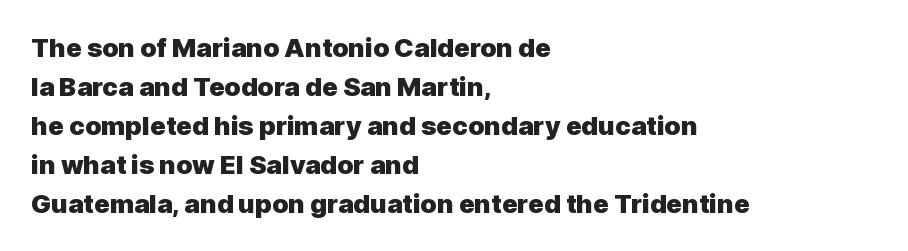
Successive baselines arrive at the customary interval. Nope, not italic — everything's standing straight. Stroke thickness is high; the sample reads as a true bold. Line starts are locked; line ends wander. Clear beneath every line of the passage. The line texture is even and compact thanks to regular tracking.
